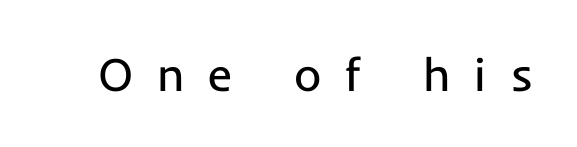
{"serif": "no", "italic": "no", "bold": "no", "weight": "regular", "width": "normal", "stroke_contrast": "low", "x_height": "medium", "monospaced": "no", "underline": "no", "letter_spacing": "wide", "letter_spacing_em": 0.5, "glyph_px": 47}
